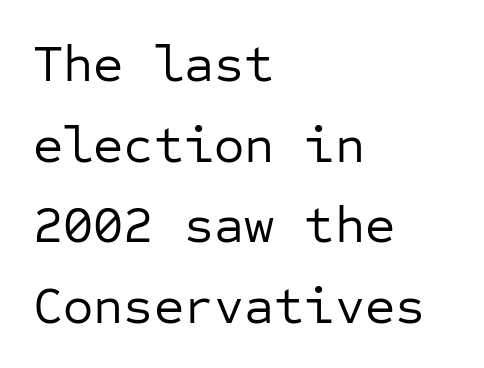
The image shows 52 px regular-weight sans-serif type, upright, monospaced; set left-aligned, normal line spacing (1.55x), normal letter spacing, not underlined; low stroke contrast and a medium x-height.
